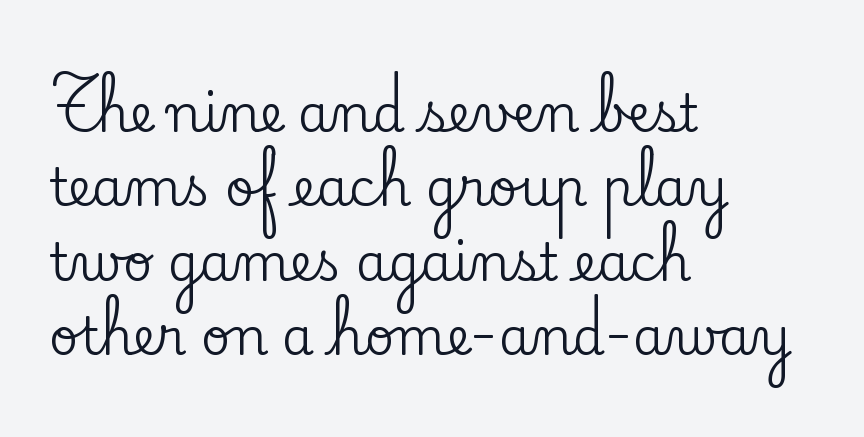
{"serif": "yes", "italic": "no", "width": "normal", "stroke_contrast": "low", "x_height": "small", "monospaced": "no", "underline": "no", "align": "left", "line_spacing": "normal", "line_spacing_ratio": 1.46, "letter_spacing": "normal", "letter_spacing_em": 0.0, "glyph_px": 51}
